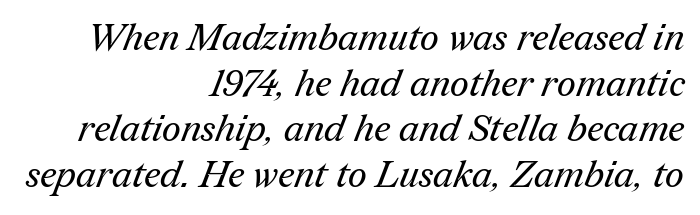
The image shows 37 px regular-weight serif type; set right-aligned, line spacing 1.23x, normal letter spacing, not underlined; medium stroke contrast and a medium x-height.
